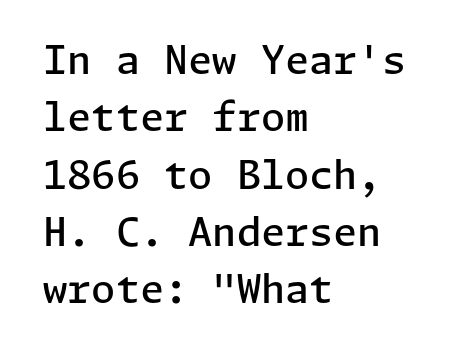
{"serif": "no", "italic": "no", "bold": "semi", "weight": "semibold", "width": "normal", "stroke_contrast": "low", "x_height": "medium", "underline": "no", "align": "left", "line_spacing": "normal", "line_spacing_ratio": 1.47, "letter_spacing": "normal", "letter_spacing_em": 0.0, "glyph_px": 39}
